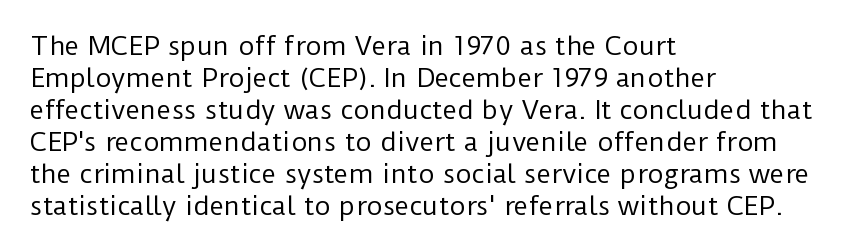
Q: Is the text bold? A: No.
Q: Is the text italic (slanted)? A: No, it is upright.
Q: Is the text underlined? A: No.
Q: How is the paragraph aligned? A: Left-aligned.
Q: Is the spacing between letters normal or unusually wide? A: Normal.
Q: Is the spacing between lines tight, normal or loose? A: Normal.
